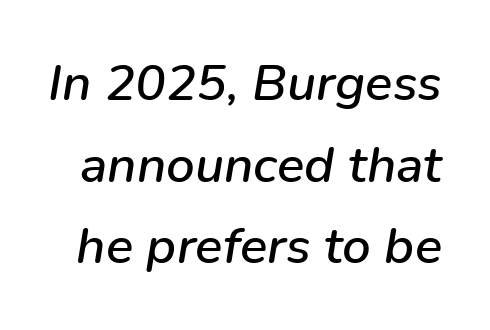
{"italic": "yes", "lean": "right", "slant_degrees": 9, "width": "normal", "stroke_contrast": "low", "x_height": "medium", "monospaced": "no", "underline": "no", "line_spacing": "normal", "line_spacing_ratio": 1.6, "letter_spacing": "normal", "letter_spacing_em": 0.0, "glyph_px": 51}
